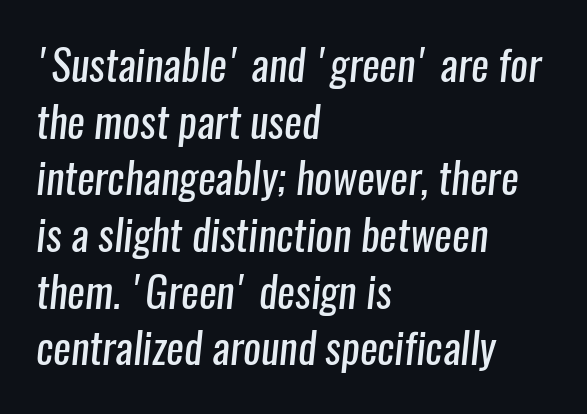
Is the stroke heavy? The answer is a plain regular-or-lighter. The face used here is a sans, in the tradition of grotesques and geometrics. A bare baseline throughout the passage. These lines stack with their left ends in a neat column. Is the letter spacing exaggerated? No — it looks like the ordinary default.
